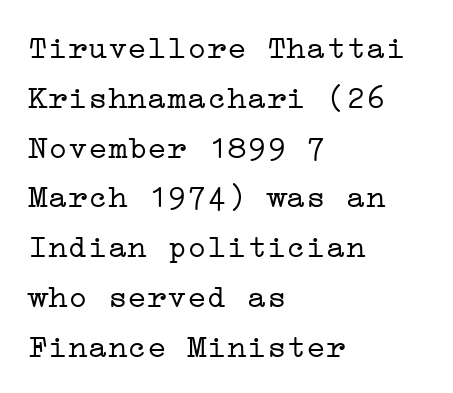
Q: Is the text bold? A: No.
Q: Is the text italic (slanted)? A: No, it is upright.
Q: Is the typeface a serif or a sans-serif typeface? A: Serif.
Q: Is the text underlined? A: No.
Q: How is the paragraph aligned? A: Left-aligned.
Q: Is the spacing between letters normal or unusually wide? A: Normal.
Q: Is the spacing between lines tight, normal or loose? A: Normal.
Q: Width (condensed, normal, or wide)? A: Wide.
Q: Stroke contrast? A: Low.
Q: x-height? A: Medium.
